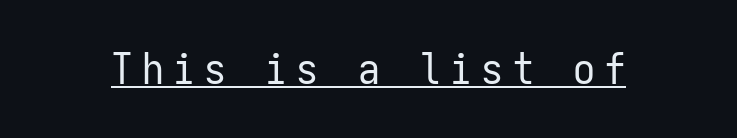
Stems here are at most as thick as an everyday book face. In terms of letterspacing, this is a distinctly airy, spread setting. The specimen reads as upright at a glance. Font category for this specimen: sans-serif.
